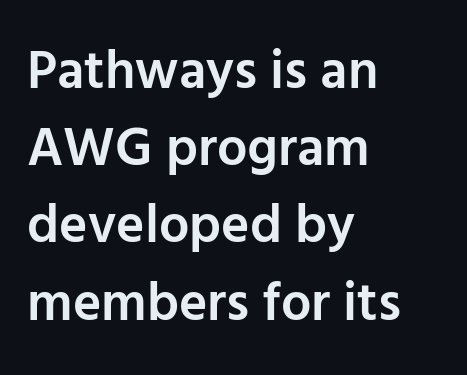
The image shows 54 px semibold sans-serif type, upright; set left-aligned, normal line spacing (1.43x), normal letter spacing, not underlined; low stroke contrast and a medium x-height.
